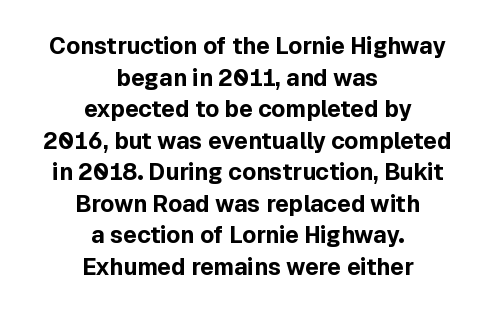
The image shows 23 px bold type, upright; set centered, normal line spacing (1.37x), normal letter spacing, not underlined.
